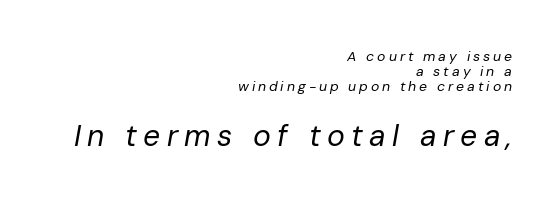
Q: Is the text bold? A: No.
Q: Is the text italic (slanted)? A: Yes, it leans right by about 10 degrees.
Q: Is the text underlined? A: No.
Q: How is the paragraph aligned? A: Right-aligned.
Q: Is the spacing between letters normal or unusually wide? A: Unusually wide.
Q: Is the spacing between lines tight, normal or loose? A: Tight.
Q: Which block of text is set in a larger size, the first (top) or the second (bottom)? A: The second (bottom) one.
Q: Width (condensed, normal, or wide)? A: Normal.
Q: Stroke contrast? A: Low.
Q: x-height? A: Medium.
Q: Monospaced? A: No.
